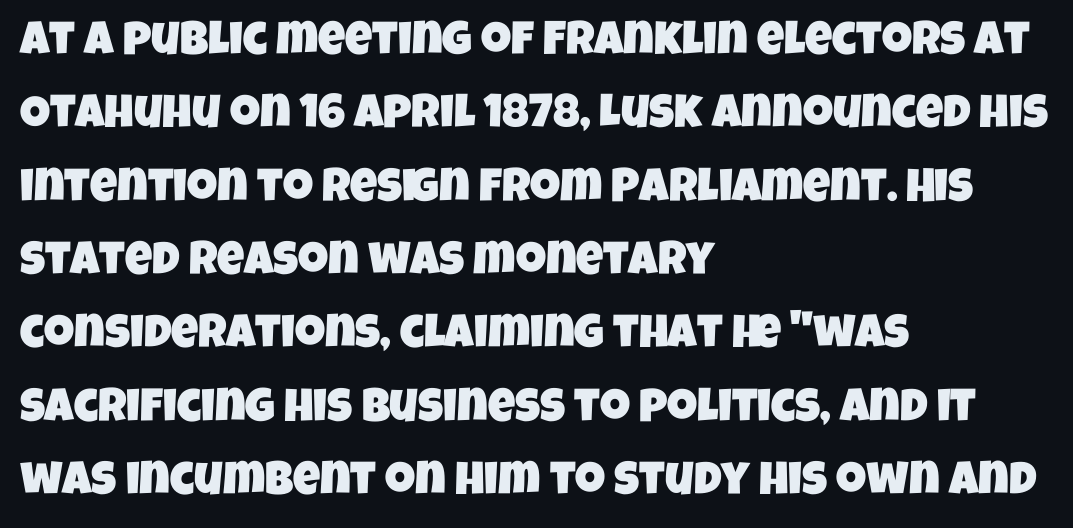
{"serif": "no", "width": "condensed", "stroke_contrast": "low", "x_height": "large", "monospaced": "no", "underline": "no", "align": "left", "line_spacing": "normal", "line_spacing_ratio": 1.56, "letter_spacing": "normal", "letter_spacing_em": 0.0, "glyph_px": 47}
